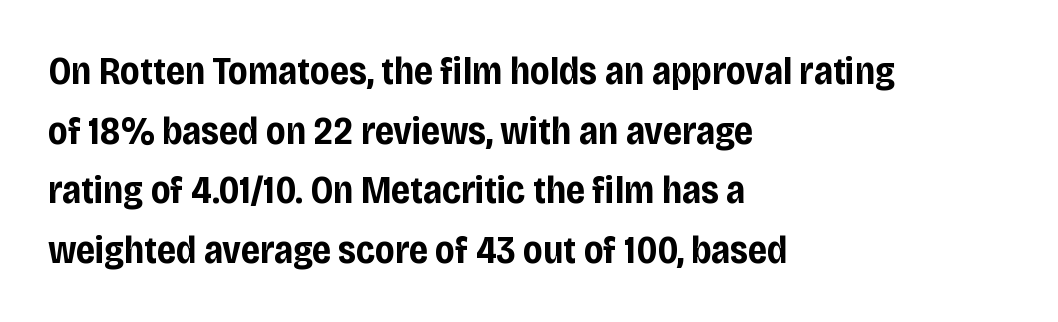
{"serif": "no", "italic": "no", "bold": "yes", "weight": "bold", "width": "condensed", "stroke_contrast": "low", "x_height": "large", "monospaced": "no", "underline": "no", "align": "left", "line_spacing": "normal", "line_spacing_ratio": 1.57, "letter_spacing": "normal", "letter_spacing_em": 0.0, "glyph_px": 38}
